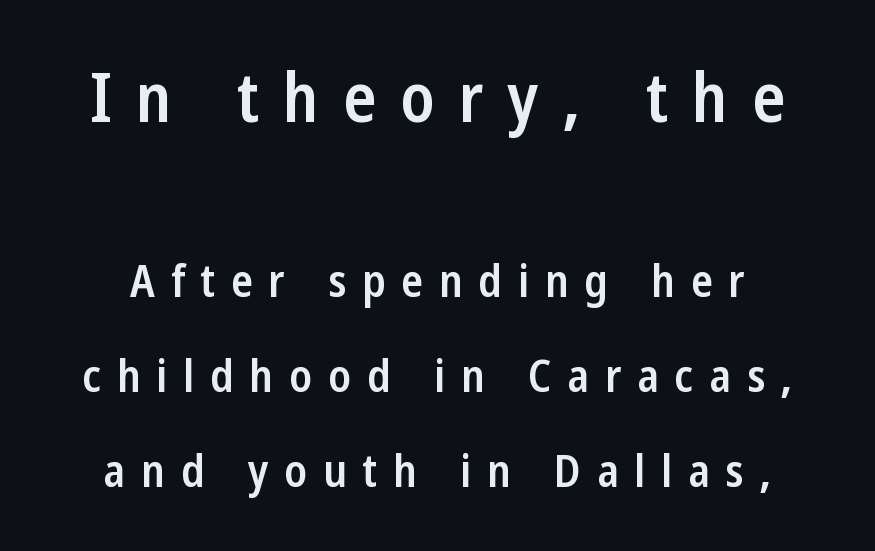
Underlining? Definitely not there. What weight is shown? A semibold, between regular and bold. No feet cap the strokes, marking this as sans-serif type. The type sits square on the baseline with zero lean. Tracking here is generous; glyphs stand well apart from one another.
